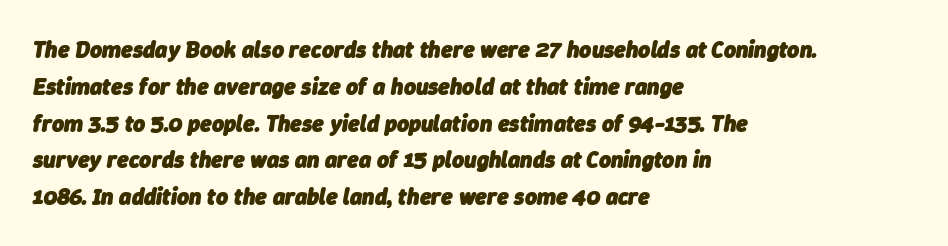
Q: Is the text bold? A: Yes.
Q: Is the text italic (slanted)? A: Yes, it leans right by about 9 degrees.
Q: Is the text underlined? A: No.
Q: How is the paragraph aligned? A: Left-aligned.
Q: Is the spacing between letters normal or unusually wide? A: Normal.
Q: Is the spacing between lines tight, normal or loose? A: Normal.
